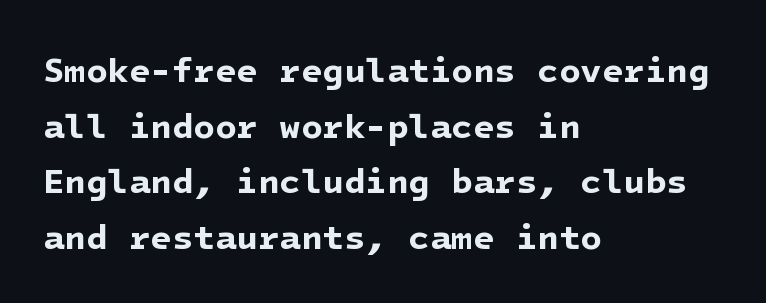
Q: Is the text bold? A: Yes.
Q: Is the typeface a serif or a sans-serif typeface? A: Sans-serif.
Q: Is the text underlined? A: No.
Q: How is the paragraph aligned? A: Left-aligned.
Q: Is the spacing between letters normal or unusually wide? A: Normal.
Q: Is the spacing between lines tight, normal or loose? A: Normal.
Q: Width (condensed, normal, or wide)? A: Normal.
Q: Stroke contrast? A: Low.
Q: x-height? A: Medium.
